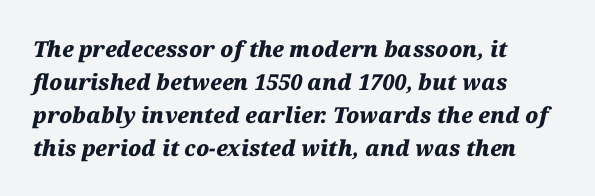
The strokes are fattened all the way to bold. The gap between lines stays unmarked. The text carries the slant typical of an italic or oblique font. The passage shown has conventional tracking throughout. The text block is weighted toward the left margin, trailing off unevenly rightward.
